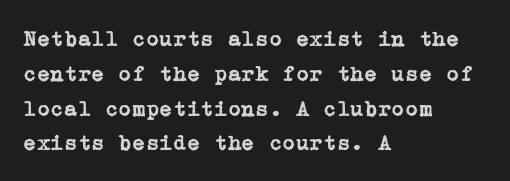
The letters stand straight up with perfectly vertical stems. The strip under each line holds only bare page. Each new line begins a customary step beneath the previous one. Inter-character spacing is left at the font's built-in metrics. The paragraph shown leans on its left margin.
